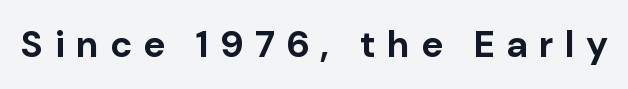
Q: Is the text bold? A: Yes.
Q: Is the text italic (slanted)? A: No, it is upright.
Q: Is the typeface a serif or a sans-serif typeface? A: Sans-serif.
Q: Is the text underlined? A: No.
Q: Is the spacing between letters normal or unusually wide? A: Unusually wide.
Q: Width (condensed, normal, or wide)? A: Normal.
Q: Stroke contrast? A: Low.
Q: x-height? A: Medium.
Q: Monospaced? A: No.
